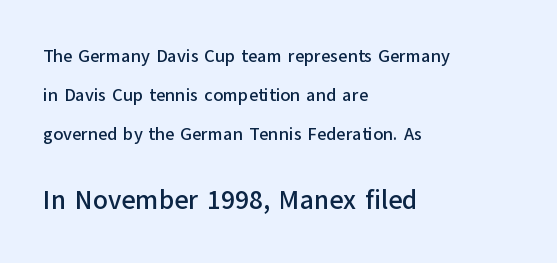
{"italic": "no", "underline": "no", "align": "left", "line_spacing": "loose", "line_spacing_ratio": 2.16, "letter_spacing": "normal", "letter_spacing_em": 0.0, "larger_block": "second", "size_ratio": 1.5, "glyph_px": 27}
